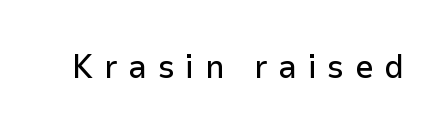
You can tell from the bare stems that sans-serif type was used. Each letter keeps its own natural width here, so spacing adapts to shape. Is there any slant? The stems are plumb. Has an underline been added? It has not. Letter spacing: wide.
